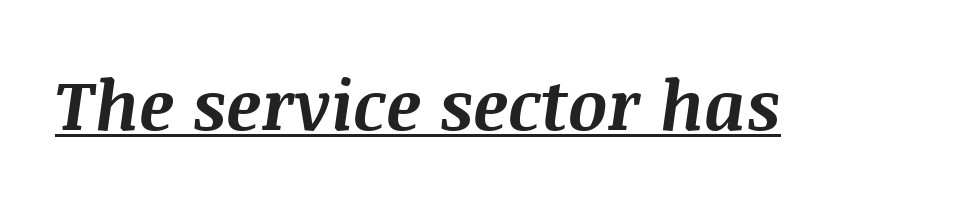
The image shows 69 px bold type, italic (leaning right); set normal letter spacing, underlined; medium stroke contrast and a large x-height.
